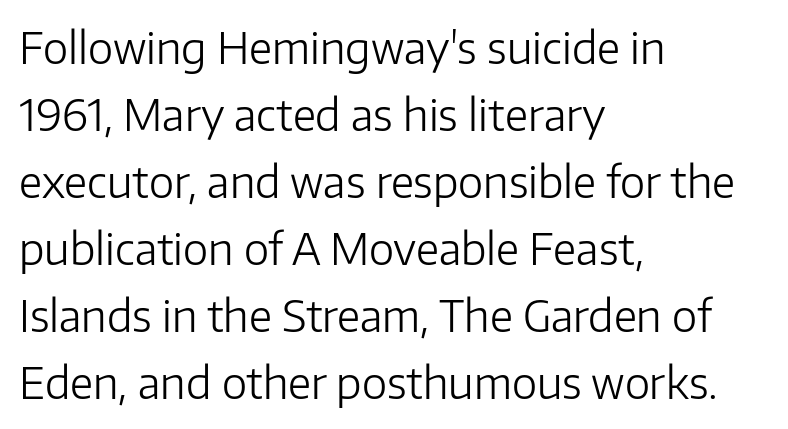
Q: Is the text bold? A: No.
Q: Is the text italic (slanted)? A: No, it is upright.
Q: Is the typeface a serif or a sans-serif typeface? A: Sans-serif.
Q: Is the text underlined? A: No.
Q: How is the paragraph aligned? A: Left-aligned.
Q: Is the spacing between letters normal or unusually wide? A: Normal.
Q: Is the spacing between lines tight, normal or loose? A: Normal.
Q: Width (condensed, normal, or wide)? A: Normal.
Q: Stroke contrast? A: Low.
Q: x-height? A: Medium.
Q: Monospaced? A: No.
